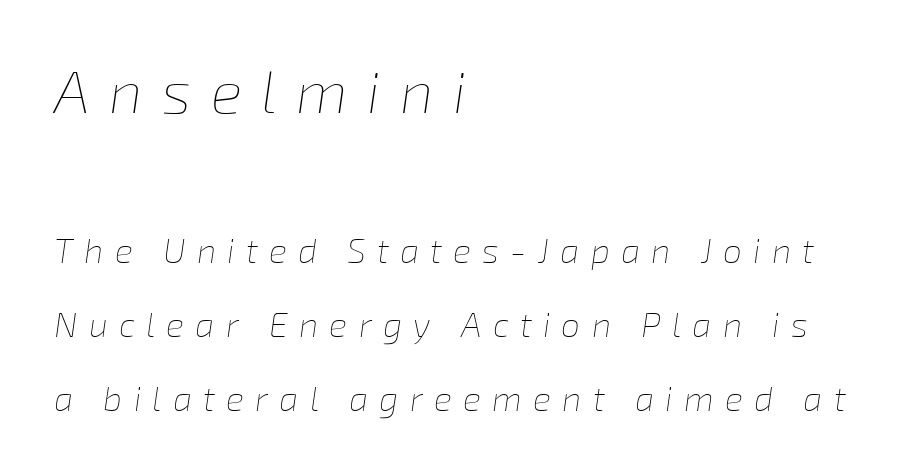
The image shows 59 px thin type, italic (leaning right); set left-aligned, loose line spacing (2.17x), unusually wide letter spacing (+0.33 em), not underlined; the first (top) block is 1.74x larger; low stroke contrast and a medium x-height.
